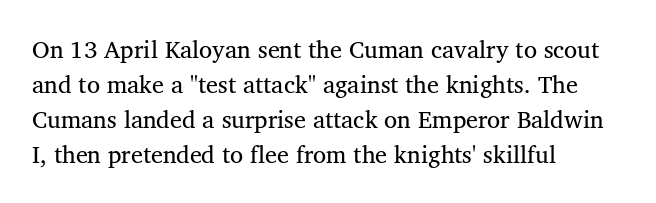
The image shows 24 px text type, upright; set left-aligned, normal line spacing (1.46x), normal letter spacing, not underlined.
